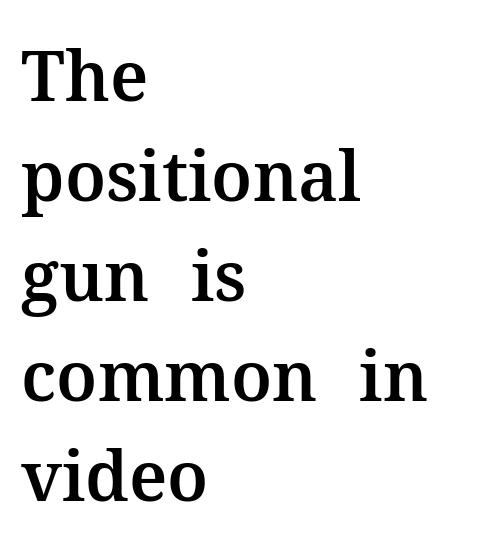
The image shows 69 px serif type, upright; set left-aligned, normal line spacing (1.45x), normal letter spacing, not underlined; medium stroke contrast and a medium x-height.
